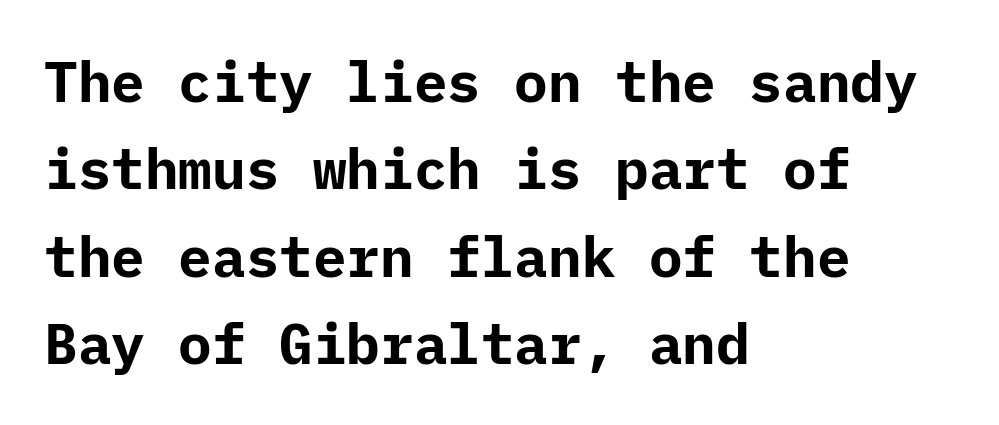
{"serif": "no", "italic": "no", "bold": "yes", "weight": "bold", "width": "normal", "stroke_contrast": "low", "x_height": "medium", "underline": "no", "align": "left", "line_spacing": "normal", "line_spacing_ratio": 1.56, "letter_spacing": "normal", "letter_spacing_em": 0.0, "glyph_px": 56}
